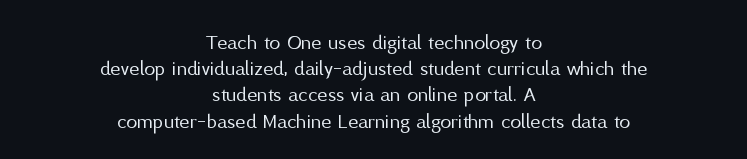
Is the type heavy? It reads as light-to-regular instead. Clear beneath every line of the passage. Compared with typical body copy, the letter spacing here is the same. Do the letters lean? They stand straight. These lines are centered, leaving both edges ragged.
